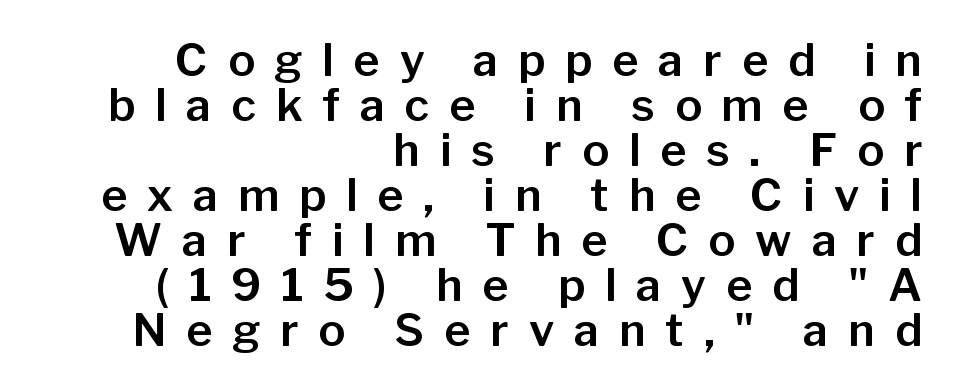
Q: Is the text italic (slanted)? A: No, it is upright.
Q: Is the typeface a serif or a sans-serif typeface? A: Sans-serif.
Q: Is the text underlined? A: No.
Q: How is the paragraph aligned? A: Right-aligned.
Q: Is the spacing between letters normal or unusually wide? A: Unusually wide.
Q: Is the spacing between lines tight, normal or loose? A: Tight.
Q: Width (condensed, normal, or wide)? A: Normal.
Q: Stroke contrast? A: Low.
Q: x-height? A: Medium.
Q: Monospaced? A: No.
